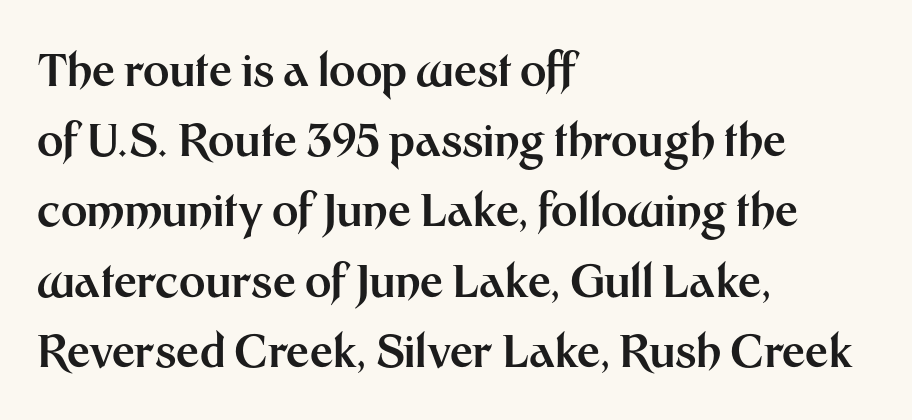
{"serif": "no", "italic": "no", "bold": "yes", "weight": "bold", "width": "normal", "stroke_contrast": "medium", "x_height": "medium", "monospaced": "no", "underline": "no", "align": "left", "line_spacing": "normal", "line_spacing_ratio": 1.56, "letter_spacing": "normal", "letter_spacing_em": 0.0, "glyph_px": 45}
